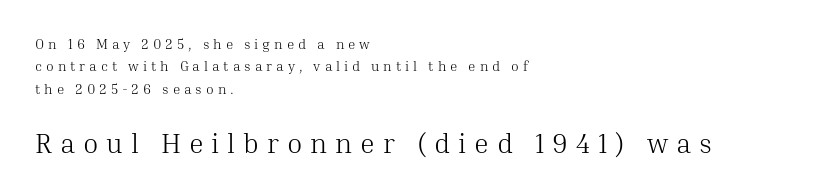
{"serif": "yes", "italic": "no", "bold": "no", "weight": "light", "width": "normal", "stroke_contrast": "medium", "x_height": "medium", "monospaced": "no", "underline": "no", "align": "left", "line_spacing": "normal", "line_spacing_ratio": 1.6, "letter_spacing": "wide", "letter_spacing_em": 0.28, "larger_block": "second", "size_ratio": 2.0, "glyph_px": 28}
